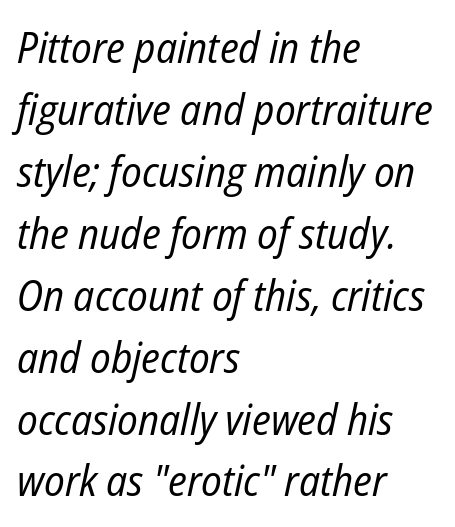
Q: Is the text bold? A: No.
Q: Is the text italic (slanted)? A: Yes, it leans right by about 12 degrees.
Q: Is the text underlined? A: No.
Q: How is the paragraph aligned? A: Left-aligned.
Q: Is the spacing between letters normal or unusually wide? A: Normal.
Q: Is the spacing between lines tight, normal or loose? A: Normal.
Q: Width (condensed, normal, or wide)? A: Condensed.
Q: Stroke contrast? A: Low.
Q: x-height? A: Medium.
Q: Monospaced? A: No.
